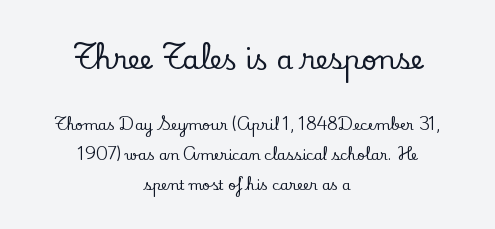
The image shows 27 px text type, upright; set centered, loose line spacing (2.16x), normal letter spacing, not underlined; the first (top) block is 1.93x larger.
